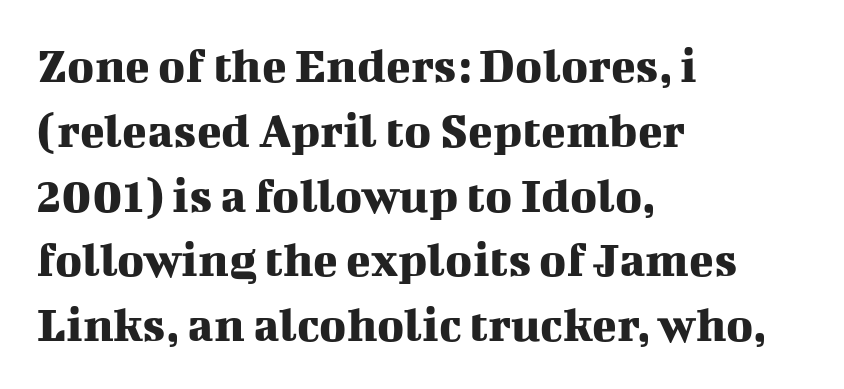
{"serif": "yes", "italic": "no", "width": "normal", "stroke_contrast": "medium", "x_height": "medium", "monospaced": "no", "underline": "no", "align": "left", "line_spacing": "normal", "line_spacing_ratio": 1.27, "letter_spacing": "normal", "letter_spacing_em": 0.0, "glyph_px": 51}
